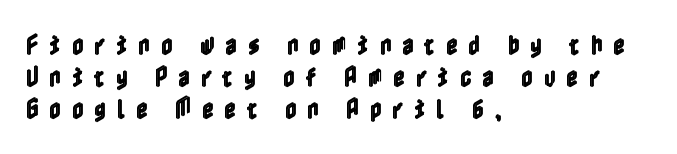
{"italic": "no", "underline": "no", "align": "left", "line_spacing": "normal", "line_spacing_ratio": 1.46, "letter_spacing": "wide", "letter_spacing_em": 0.5, "glyph_px": 22}
